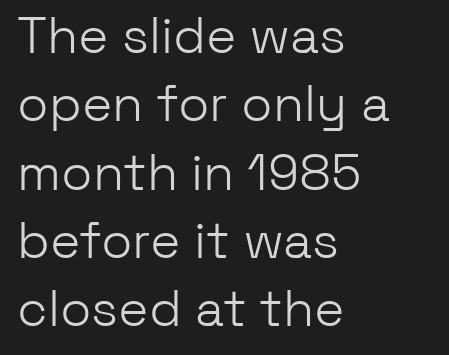
The image shows 51 px light sans-serif type, upright; set left-aligned, normal line spacing (1.34x), normal letter spacing, not underlined; low stroke contrast and a medium x-height.
